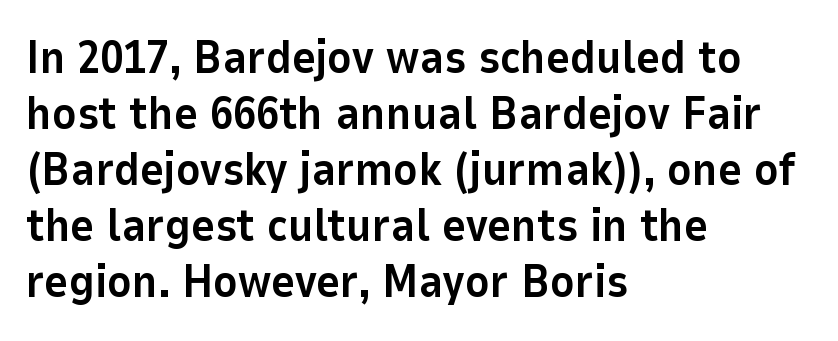
{"serif": "no", "italic": "no", "bold": "yes", "weight": "bold", "width": "normal", "stroke_contrast": "low", "x_height": "medium", "monospaced": "no", "underline": "no", "align": "left", "line_spacing_ratio": 1.22, "letter_spacing": "normal", "letter_spacing_em": 0.0, "glyph_px": 46}
